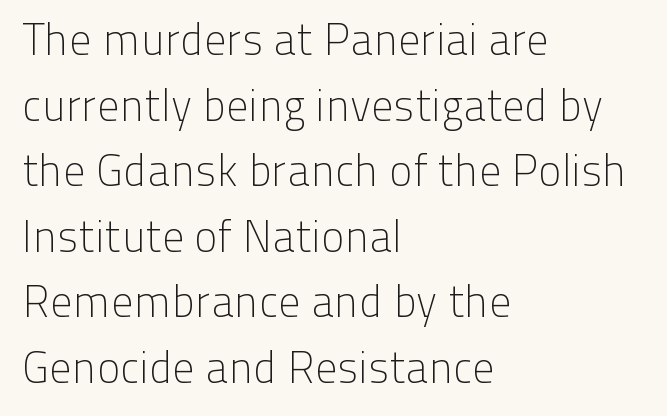
{"serif": "no", "italic": "no", "bold": "no", "weight": "light", "width": "normal", "stroke_contrast": "low", "x_height": "medium", "monospaced": "no", "underline": "no", "align": "left", "line_spacing": "normal", "line_spacing_ratio": 1.49, "letter_spacing": "normal", "letter_spacing_em": 0.0, "glyph_px": 44}
